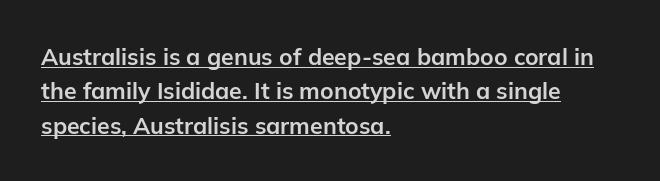
This sample keeps an unexceptional amount of space between lines. Tracking here is standard; glyphs follow each other at the usual distance. Rendered with straight, roman letterforms. These characters rest on top of a visible drawn line. As a designer I'd log this as weight 700, bold.
